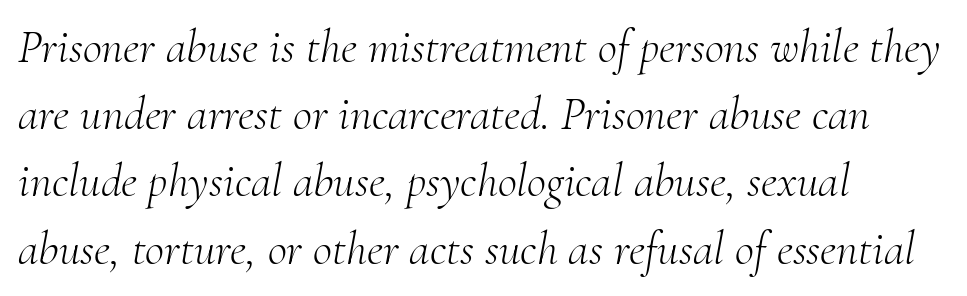
Q: Is the text bold? A: No.
Q: Is the text italic (slanted)? A: Yes, it leans right by about 10 degrees.
Q: Is the typeface a serif or a sans-serif typeface? A: Serif.
Q: Is the text underlined? A: No.
Q: How is the paragraph aligned? A: Left-aligned.
Q: Is the spacing between letters normal or unusually wide? A: Normal.
Q: Is the spacing between lines tight, normal or loose? A: Normal.
Q: Width (condensed, normal, or wide)? A: Normal.
Q: Stroke contrast? A: Medium.
Q: x-height? A: Small.
Q: Monospaced? A: No.
